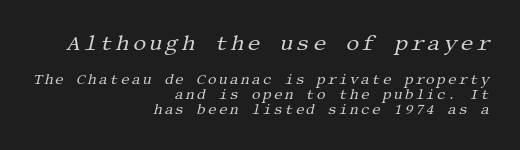
{"italic": "yes", "lean": "right", "slant_degrees": 13, "bold": "no", "underline": "no", "align": "right", "line_spacing": "tight", "line_spacing_ratio": 1.09, "larger_block": "first", "size_ratio": 1.5, "glyph_px": 21}
